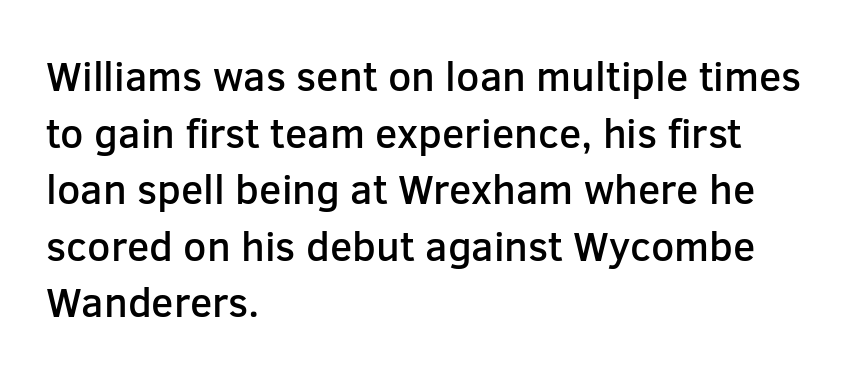
The passage shown is typeset with a sans-serif family. Italic? Not at all — the glyphs are vertical. The font is running at a semibold setting, under full bold. This sample uses plain, unmodified letter spacing. The designer left line spacing at the default. The space directly below the letters is spotless.
